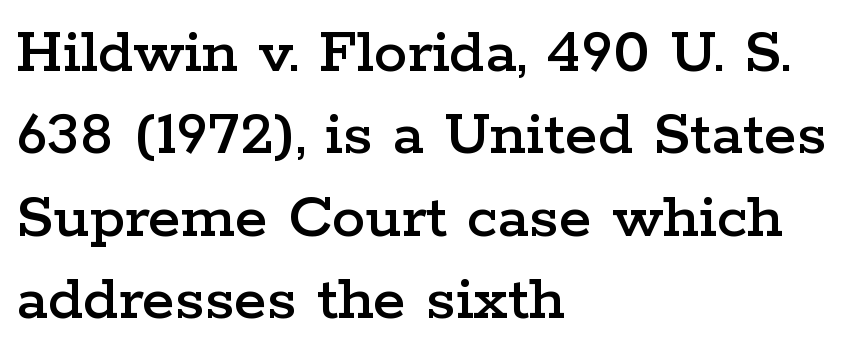
Q: Is the text italic (slanted)? A: No, it is upright.
Q: Is the typeface a serif or a sans-serif typeface? A: Serif.
Q: Is the text underlined? A: No.
Q: How is the paragraph aligned? A: Left-aligned.
Q: Is the spacing between letters normal or unusually wide? A: Normal.
Q: Width (condensed, normal, or wide)? A: Wide.
Q: Stroke contrast? A: Low.
Q: x-height? A: Medium.
Q: Monospaced? A: No.
